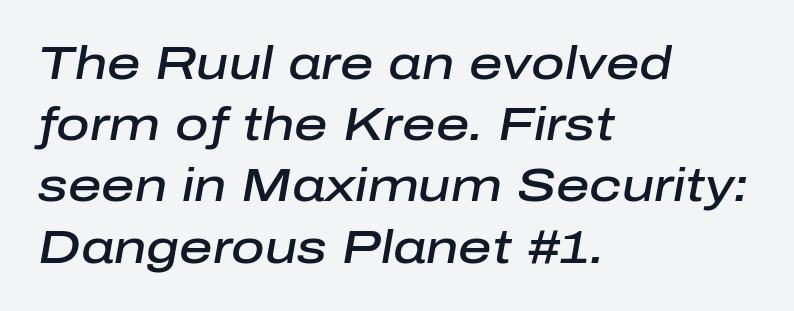
{"italic": "yes", "lean": "right", "slant_degrees": 10, "bold": "semi", "weight": "semibold", "width": "normal", "stroke_contrast": "low", "x_height": "medium", "monospaced": "no", "underline": "no", "align": "left", "line_spacing": "normal", "line_spacing_ratio": 1.33, "letter_spacing": "normal", "letter_spacing_em": 0.0, "glyph_px": 46}
